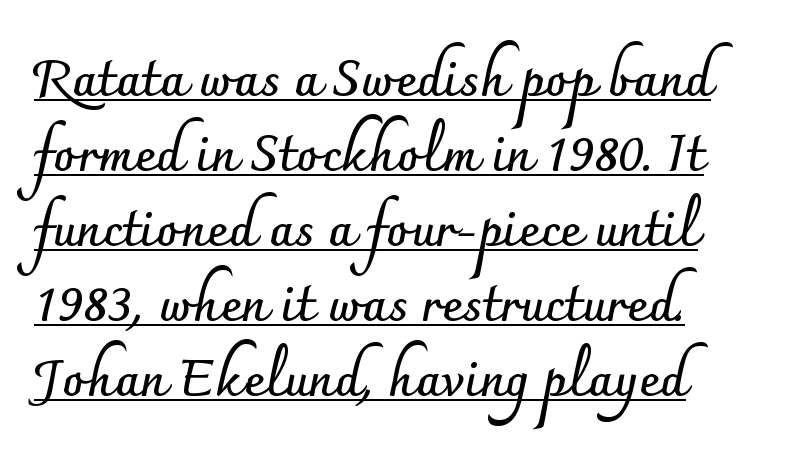
{"serif": "no", "bold": "yes", "weight": "semibold", "width": "normal", "stroke_contrast": "low", "x_height": "small", "monospaced": "no", "underline": "yes", "align": "left", "line_spacing": "normal", "line_spacing_ratio": 1.47, "letter_spacing": "normal", "letter_spacing_em": 0.0, "glyph_px": 51}
